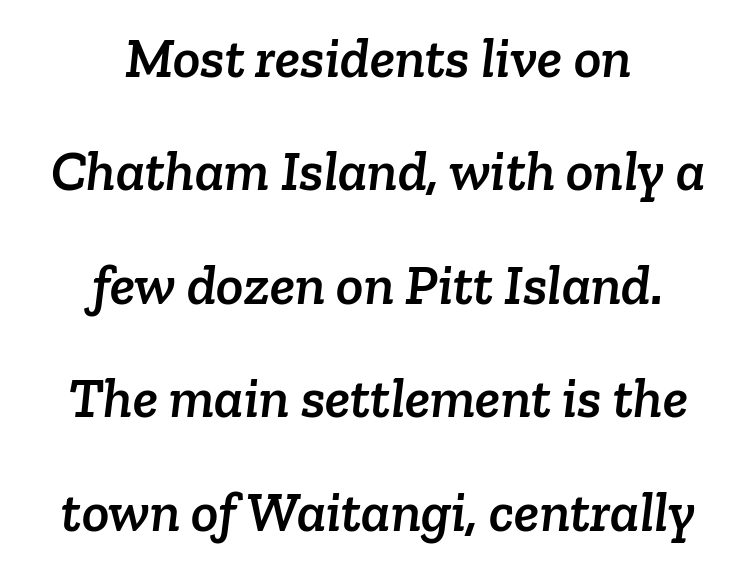
Glyph-to-glyph distance matches everyday printed text. Teacher's note: observe the equal gaps on both sides — that is centered alignment. Notice the wide empty band between every row — that's loose leading. A typesetter would label this face a serif. Character widths vary here, with narrow letters taking less room than wide ones. Descenders are the only things crossing below the line.
